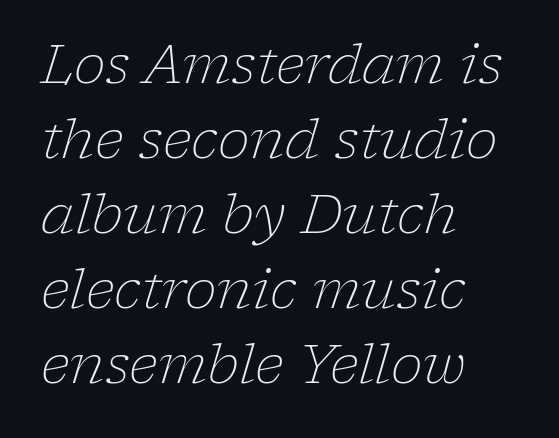
Q: Is the text bold? A: No.
Q: Is the text italic (slanted)? A: Yes, it leans right by about 17 degrees.
Q: Is the typeface a serif or a sans-serif typeface? A: Serif.
Q: Is the text underlined? A: No.
Q: How is the paragraph aligned? A: Left-aligned.
Q: Is the spacing between letters normal or unusually wide? A: Normal.
Q: Is the spacing between lines tight, normal or loose? A: Normal.
Q: Width (condensed, normal, or wide)? A: Normal.
Q: Stroke contrast? A: Low.
Q: x-height? A: Medium.
Q: Monospaced? A: No.
